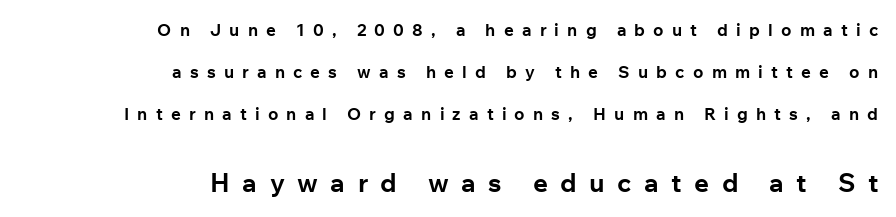
Summary of weight: heavy, a full bold. The face used here appears at its bigger size in the lower chunk. Underlining? Definitely not there. Line endings align vertically; line beginnings do not.
